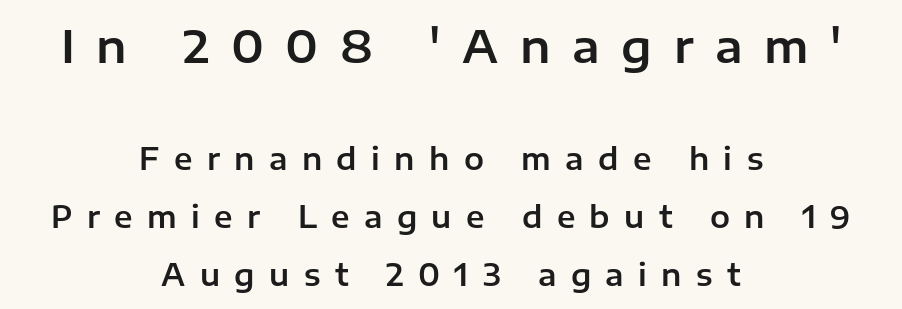
Q: Is the text italic (slanted)? A: No, it is upright.
Q: Is the typeface a serif or a sans-serif typeface? A: Sans-serif.
Q: Is the text underlined? A: No.
Q: How is the paragraph aligned? A: Centered.
Q: Is the spacing between letters normal or unusually wide? A: Unusually wide.
Q: Is the spacing between lines tight, normal or loose? A: Loose.
Q: Which block of text is set in a larger size, the first (top) or the second (bottom)? A: The first (top) one.
Q: Width (condensed, normal, or wide)? A: Normal.
Q: Stroke contrast? A: Low.
Q: x-height? A: Medium.
Q: Monospaced? A: No.
